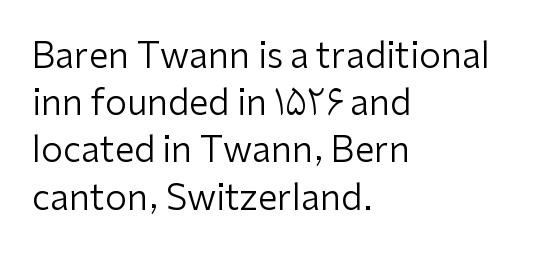
{"serif": "no", "italic": "no", "bold": "no", "weight": "regular", "width": "normal", "stroke_contrast": "low", "x_height": "medium", "monospaced": "no", "underline": "no", "align": "left", "line_spacing": "normal", "line_spacing_ratio": 1.35, "letter_spacing": "normal", "letter_spacing_em": 0.0, "glyph_px": 35}
